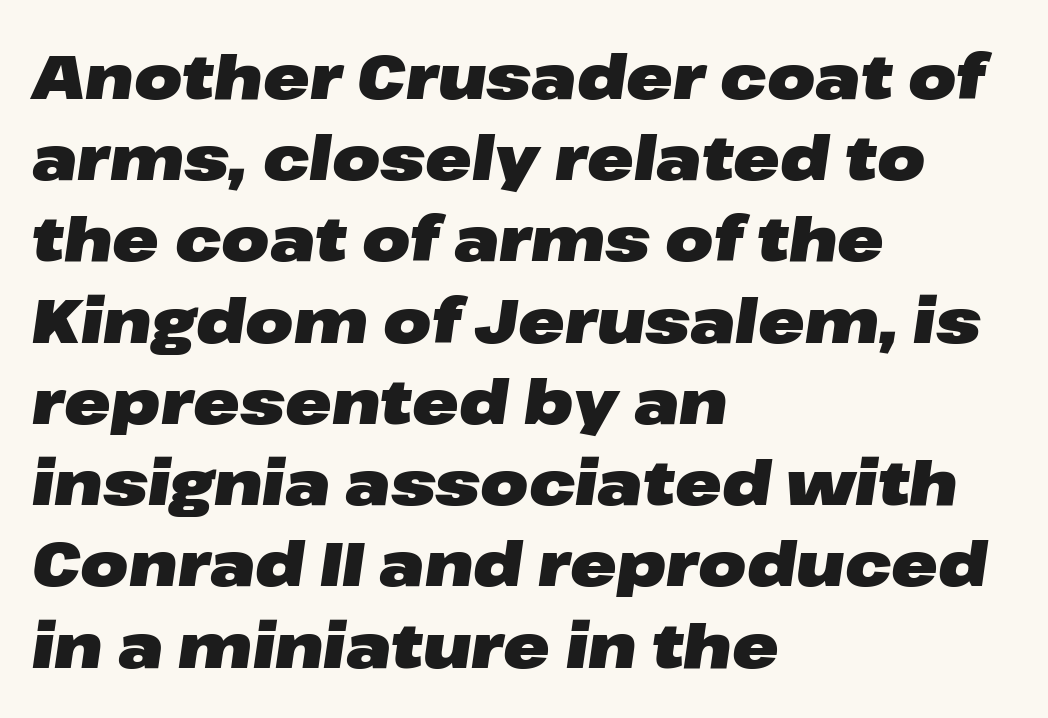
Q: Is the text bold? A: Yes.
Q: Is the text italic (slanted)? A: Yes, it leans right by about 8 degrees.
Q: Is the text underlined? A: No.
Q: How is the paragraph aligned? A: Left-aligned.
Q: Is the spacing between letters normal or unusually wide? A: Normal.
Q: Is the spacing between lines tight, normal or loose? A: Normal.
Q: Width (condensed, normal, or wide)? A: Wide.
Q: Stroke contrast? A: Low.
Q: x-height? A: Medium.
Q: Monospaced? A: No.
